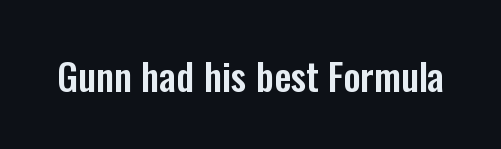
The image shows 38 px condensed sans-serif type, upright; set normal letter spacing, not underlined; low stroke contrast and a medium x-height.
